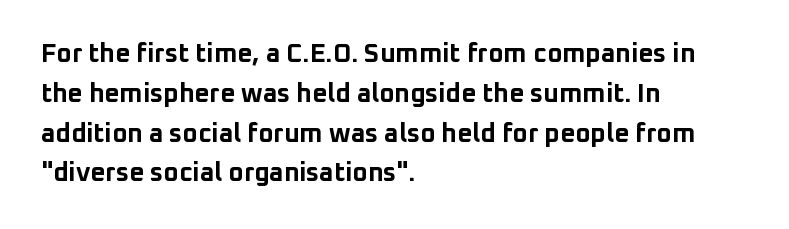
Q: Is the text bold? A: Yes.
Q: Is the text italic (slanted)? A: No, it is upright.
Q: Is the text underlined? A: No.
Q: How is the paragraph aligned? A: Left-aligned.
Q: Is the spacing between letters normal or unusually wide? A: Normal.
Q: Is the spacing between lines tight, normal or loose? A: Normal.
